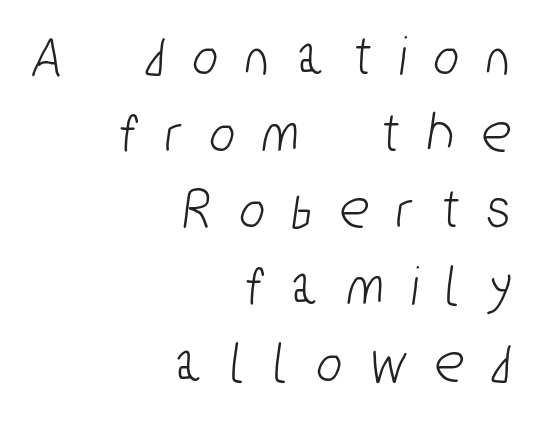
Caption: expanded tracking, letters set apart. Descender tails drop into unmarked territory. Rows of type keep a routine distance in the vertical direction. Line ends are locked; line starts wander. No feet cap the strokes, marking this as sans-serif type.
